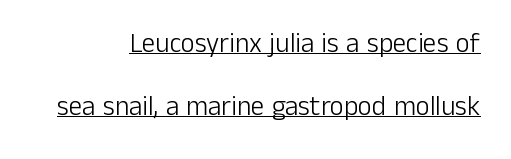
Q: Is the text bold? A: No.
Q: Is the text italic (slanted)? A: No, it is upright.
Q: Is the text underlined? A: Yes.
Q: How is the paragraph aligned? A: Right-aligned.
Q: Is the spacing between letters normal or unusually wide? A: Normal.
Q: Is the spacing between lines tight, normal or loose? A: Loose.
